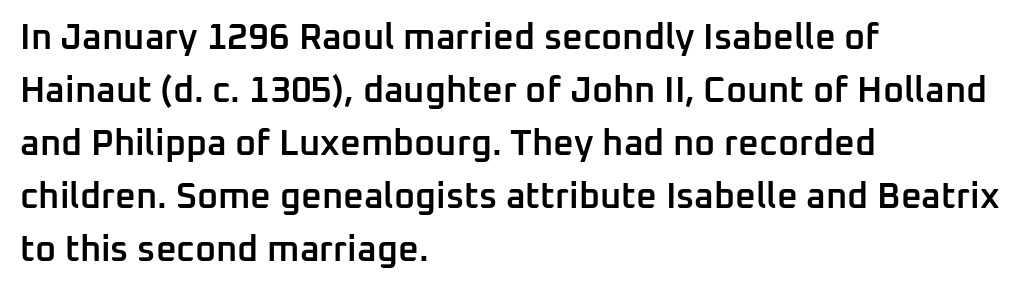
These lines sit exactly where default settings would place them. This is the in-between weight designers call semibold or demi. The strip under each line holds only bare page. Are there feet on the stems? There aren't — it's a sans. This rendering leaves character spacing at its baseline value. The setting favours the left margin, as ordinary paragraphs usually do.
